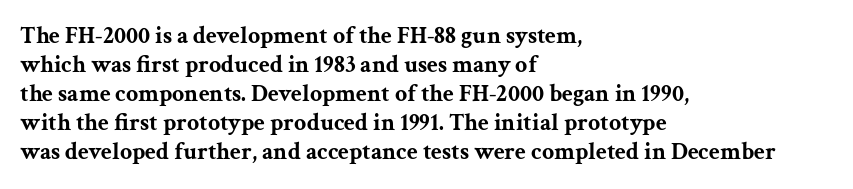
{"italic": "no", "bold": "yes", "underline": "no", "align": "left", "line_spacing_ratio": 1.21, "letter_spacing": "normal", "letter_spacing_em": 0.0, "glyph_px": 24}
